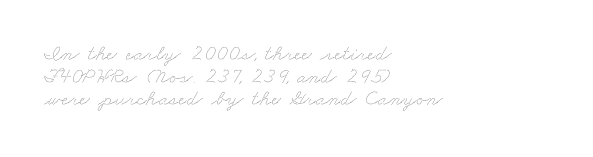
The image shows 22 px text type; set left-aligned, tight line spacing (1.03x), normal letter spacing, not underlined.
